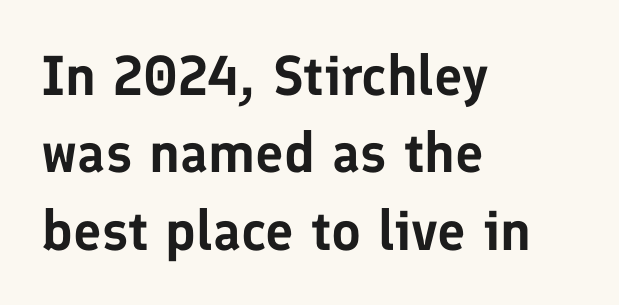
What kind of face is this? One without serifs — a sans. Visually the block forms a straight wall on the left and a jagged coastline on the right. This sample keeps an unexceptional amount of space between lines. The foot of each line stays bare and open. These lines keep a tight, regular rhythm from letter to letter.
